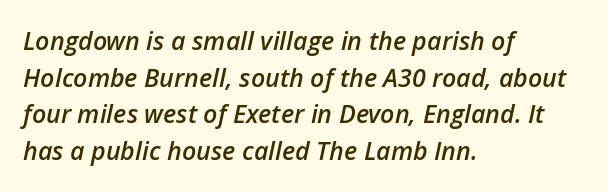
{"italic": "yes", "lean": "right", "slant_degrees": 12, "bold": "semi", "underline": "no", "align": "left", "line_spacing": "normal", "line_spacing_ratio": 1.47, "letter_spacing": "normal", "letter_spacing_em": 0.0, "glyph_px": 25}
